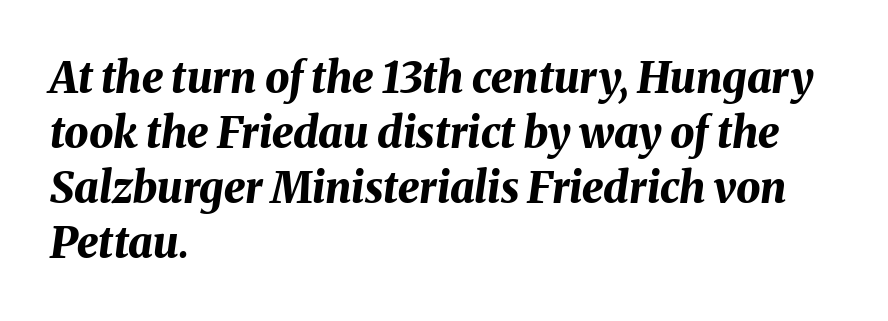
Q: Is the text bold? A: Yes.
Q: Is the text italic (slanted)? A: Yes, it leans right by about 8 degrees.
Q: Is the text underlined? A: No.
Q: How is the paragraph aligned? A: Left-aligned.
Q: Is the spacing between letters normal or unusually wide? A: Normal.
Q: Is the spacing between lines tight, normal or loose? A: Normal.
Q: Width (condensed, normal, or wide)? A: Normal.
Q: Stroke contrast? A: Medium.
Q: x-height? A: Medium.
Q: Monospaced? A: No.
